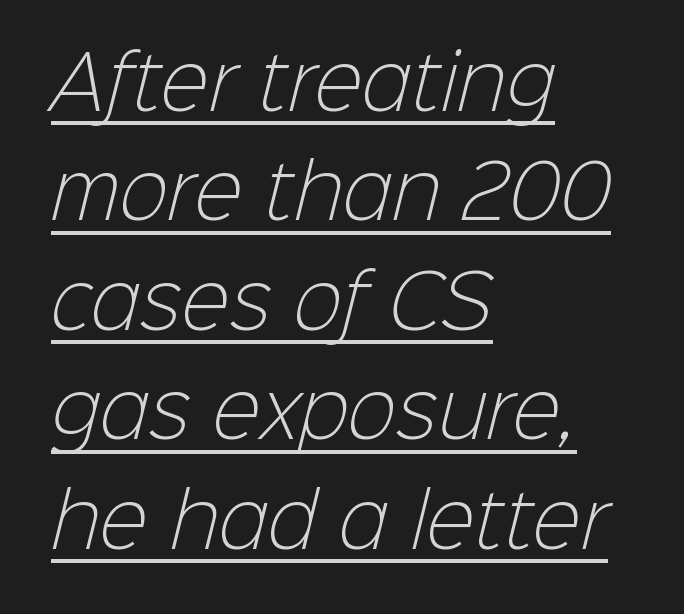
Ink coverage per letter is moderate at most. The text block is weighted toward the left margin, trailing off unevenly rightward. A normal amount of white space separates one row of letters from the next. Each line of the rendering has a horizontal stroke beneath the glyphs.
